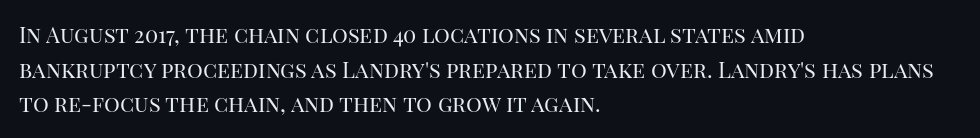
{"italic": "no", "bold": "no", "underline": "no", "align": "left", "line_spacing": "normal", "line_spacing_ratio": 1.57, "letter_spacing": "normal", "letter_spacing_em": 0.0, "glyph_px": 22}
